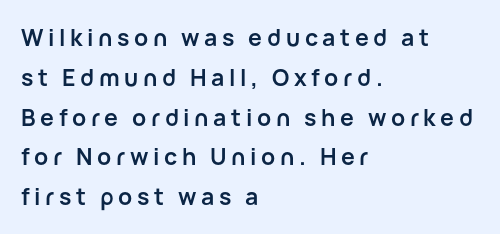
{"italic": "no", "bold": "yes", "underline": "no", "align": "left", "line_spacing_ratio": 1.73, "letter_spacing": "wide", "letter_spacing_em": 0.2, "glyph_px": 23}
